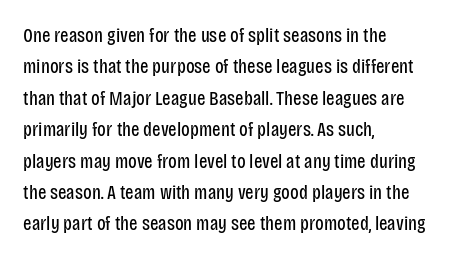
Line spacing here is normal. A typesetter would mark this as roman, not italic. The specimen omits any rule beneath the text block's lines. The rag falls on the right side of this text block. The characters are drawn with everyday or finer stroke widths.
